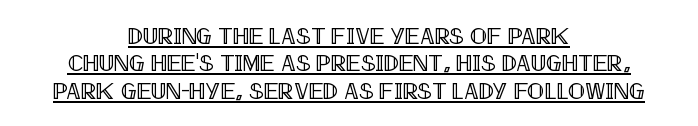
Q: Is the text italic (slanted)? A: No, it is upright.
Q: Is the text underlined? A: Yes.
Q: How is the paragraph aligned? A: Centered.
Q: Is the spacing between letters normal or unusually wide? A: Normal.
